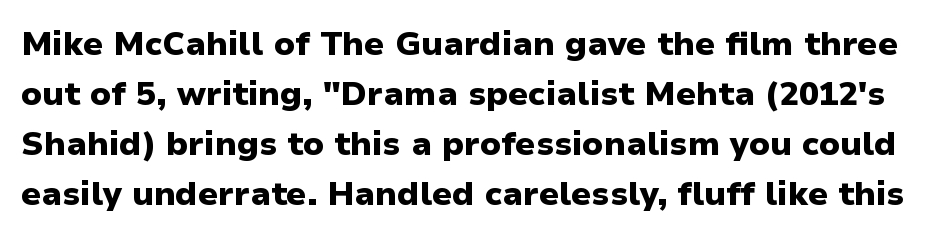
{"serif": "no", "italic": "no", "bold": "yes", "weight": "heavy", "width": "normal", "stroke_contrast": "low", "x_height": "medium", "monospaced": "no", "underline": "no", "line_spacing": "normal", "line_spacing_ratio": 1.52, "letter_spacing": "normal", "letter_spacing_em": 0.0, "glyph_px": 33}
